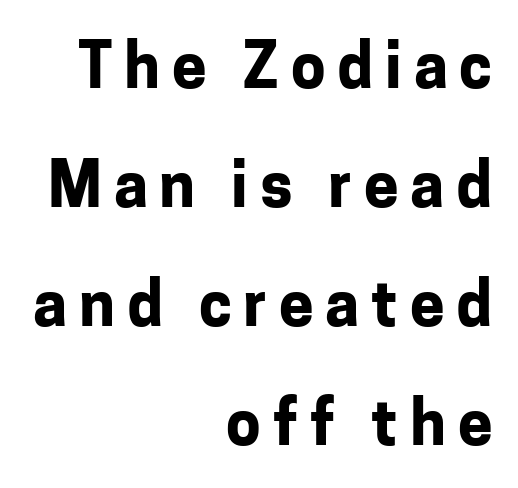
Summary of weight: heavy, a full bold. One glance says open: line gaps are wider than usual. Type without underlining. Alignment: flush right.
